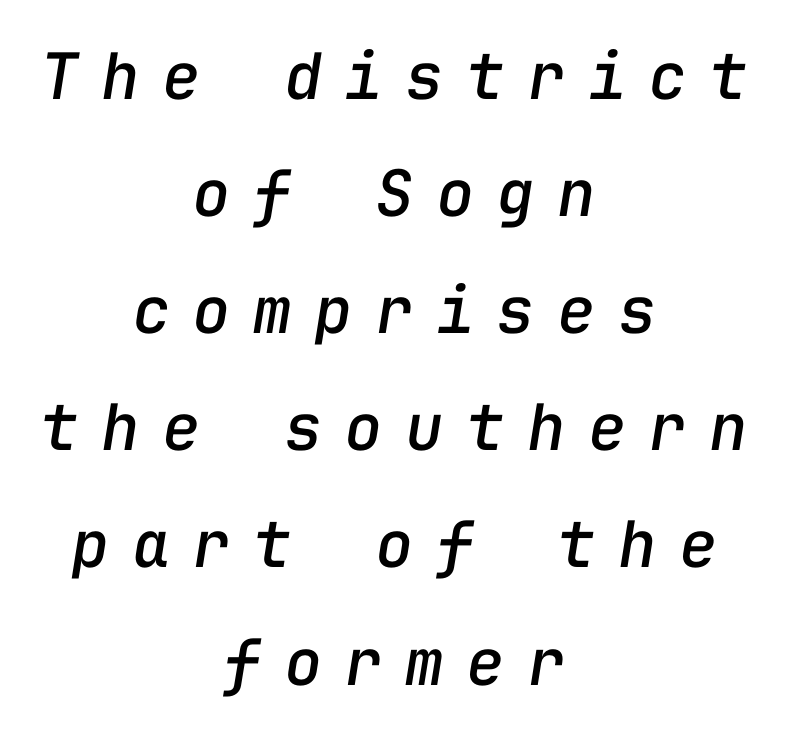
Q: Is the text italic (slanted)? A: Yes, it leans right by about 9 degrees.
Q: Is the text underlined? A: No.
Q: How is the paragraph aligned? A: Centered.
Q: Is the spacing between letters normal or unusually wide? A: Unusually wide.
Q: Width (condensed, normal, or wide)? A: Normal.
Q: Stroke contrast? A: Low.
Q: x-height? A: Medium.
Q: Monospaced? A: Yes.
